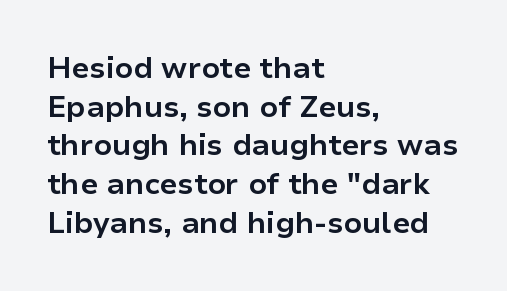
The rows are spaced the way most documents space them. Character widths vary here, with narrow letters taking less room than wide ones. Italic: no, the glyphs are upright roman. The passage shown has conventional tracking throughout.
